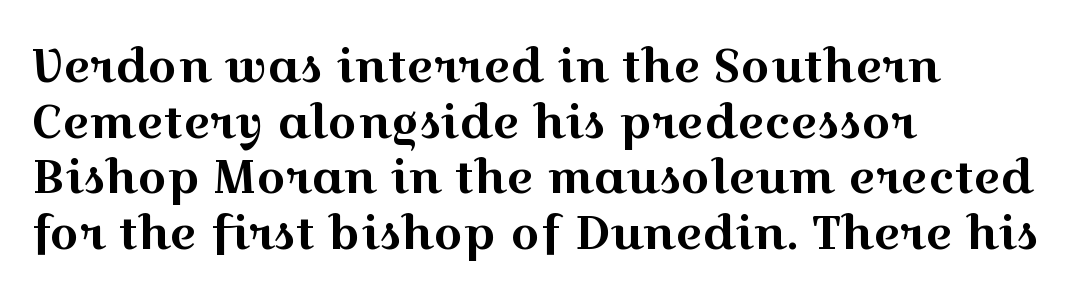
Q: Is the text italic (slanted)? A: No, it is upright.
Q: Is the typeface a serif or a sans-serif typeface? A: Serif.
Q: Is the text underlined? A: No.
Q: How is the paragraph aligned? A: Left-aligned.
Q: Is the spacing between letters normal or unusually wide? A: Normal.
Q: Width (condensed, normal, or wide)? A: Wide.
Q: x-height? A: Medium.
Q: Monospaced? A: No.
